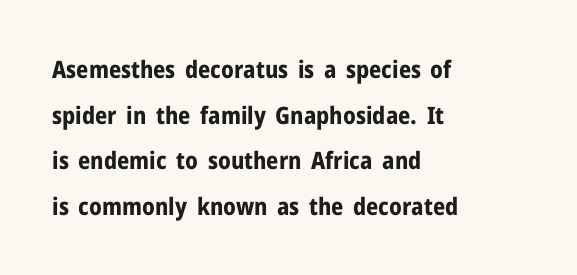
{"italic": "no", "bold": "yes", "underline": "no", "align": "left", "line_spacing": "loose", "line_spacing_ratio": 1.9, "letter_spacing": "normal", "letter_spacing_em": 0.0, "glyph_px": 24}
